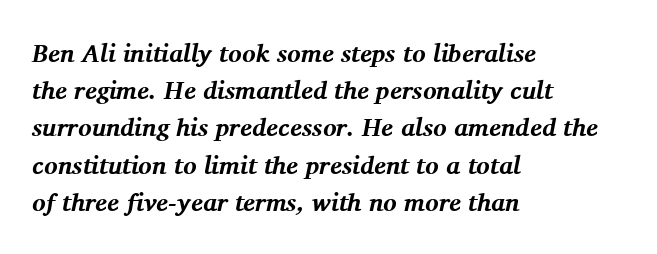
The image shows 25 px bold type, italic (leaning right); set left-aligned, normal line spacing (1.49x), normal letter spacing, not underlined.
